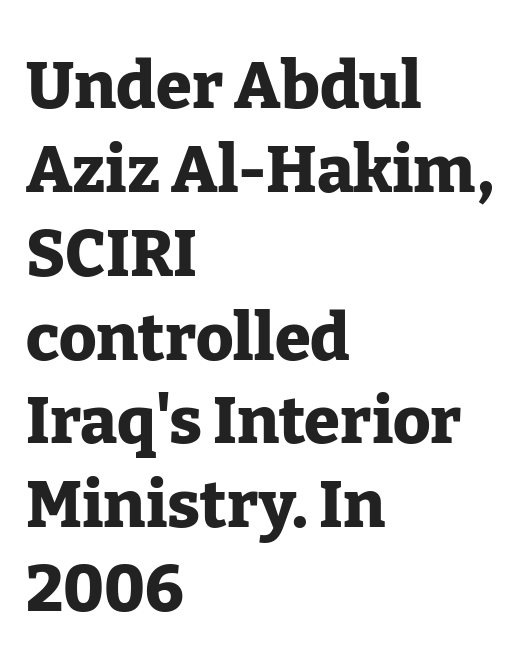
The image shows 65 px heavy serif type, upright; set left-aligned, normal line spacing (1.29x), normal letter spacing, not underlined; low stroke contrast and a medium x-height.
